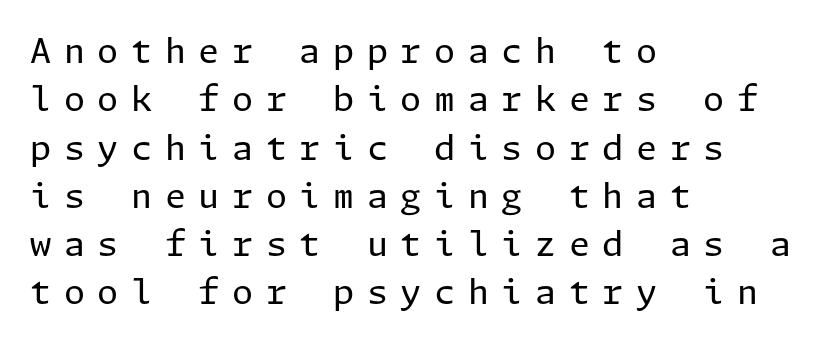
Q: Is the text bold? A: No.
Q: Is the text italic (slanted)? A: No, it is upright.
Q: Is the typeface a serif or a sans-serif typeface? A: Sans-serif.
Q: Is the text underlined? A: No.
Q: How is the paragraph aligned? A: Left-aligned.
Q: Is the spacing between letters normal or unusually wide? A: Unusually wide.
Q: Is the spacing between lines tight, normal or loose? A: Normal.
Q: Width (condensed, normal, or wide)? A: Normal.
Q: Stroke contrast? A: Low.
Q: x-height? A: Medium.
